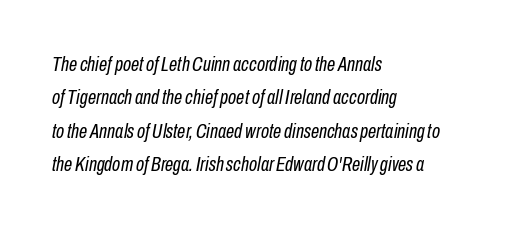
Q: Is the text bold? A: No.
Q: Is the text italic (slanted)? A: Yes, it leans right by about 10 degrees.
Q: Is the text underlined? A: No.
Q: How is the paragraph aligned? A: Left-aligned.
Q: Is the spacing between letters normal or unusually wide? A: Normal.
Q: Is the spacing between lines tight, normal or loose? A: Normal.
